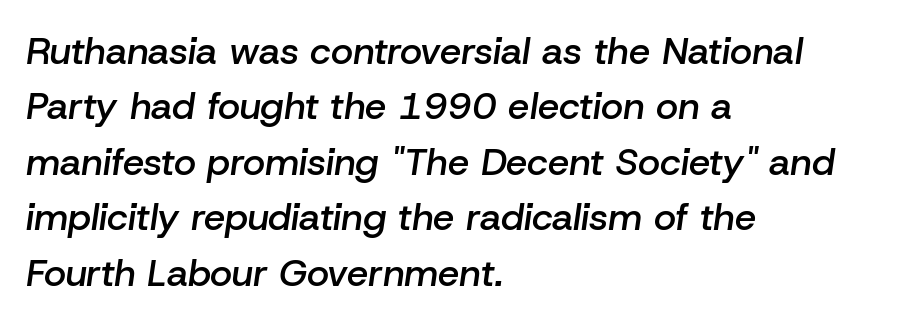
The image shows 38 px semibold type, italic (leaning right); set left-aligned, normal line spacing (1.46x), normal letter spacing, not underlined; low stroke contrast and a medium x-height.
